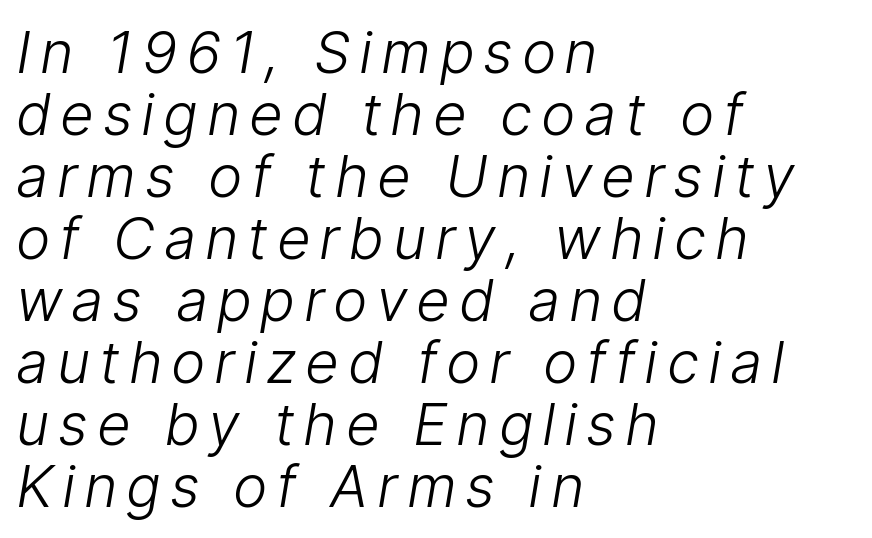
{"serif": "no", "bold": "no", "weight": "light", "width": "normal", "stroke_contrast": "low", "x_height": "medium", "monospaced": "no", "underline": "no", "align": "left", "line_spacing": "tight", "line_spacing_ratio": 1.07, "glyph_px": 58}
